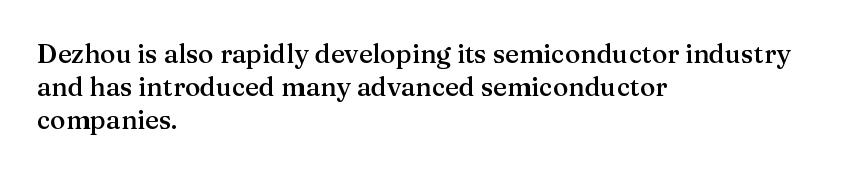
{"italic": "no", "bold": "semi", "underline": "no", "align": "left", "line_spacing": "normal", "line_spacing_ratio": 1.26, "letter_spacing": "normal", "letter_spacing_em": 0.0, "glyph_px": 26}
